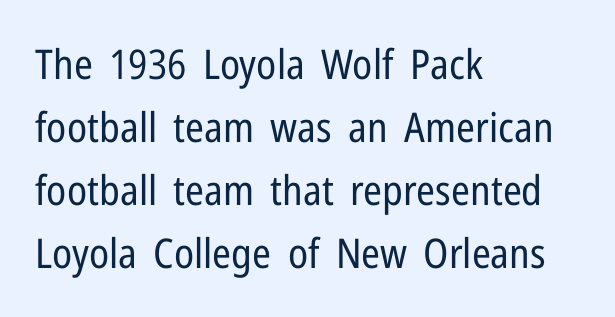
Q: Is the text bold? A: No.
Q: Is the text italic (slanted)? A: No, it is upright.
Q: Is the typeface a serif or a sans-serif typeface? A: Sans-serif.
Q: Is the text underlined? A: No.
Q: How is the paragraph aligned? A: Left-aligned.
Q: Is the spacing between letters normal or unusually wide? A: Normal.
Q: Is the spacing between lines tight, normal or loose? A: Normal.
Q: Width (condensed, normal, or wide)? A: Condensed.
Q: Stroke contrast? A: Low.
Q: x-height? A: Medium.
Q: Monospaced? A: No.
